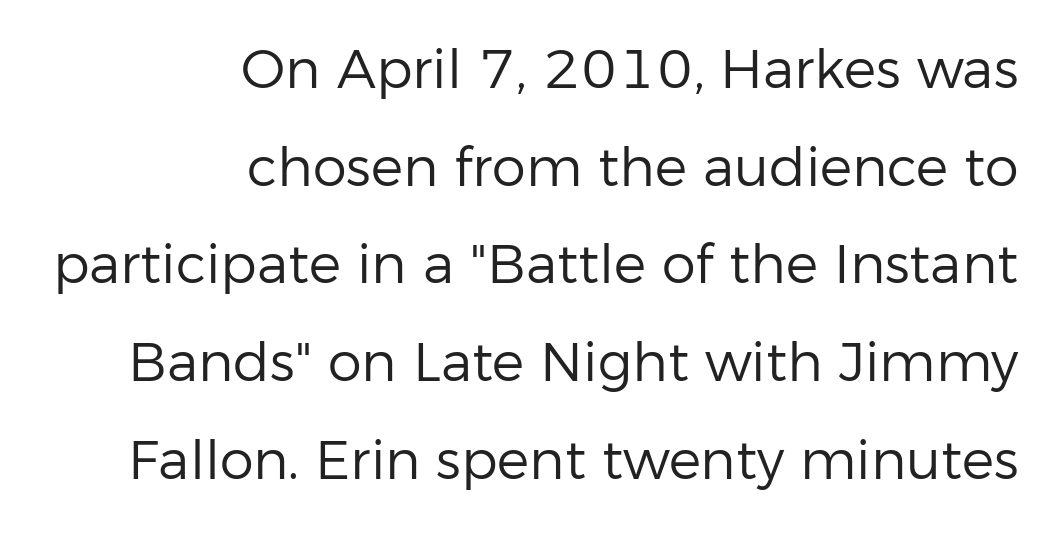
Think of a printed novel: that variable character pitch is what you see here. Every stem runs plumb, perpendicular to the baseline. Leftover space on each line is placed entirely before the opening word. Between one letter and the next there's only the usual sliver of space. Nothing sits at the stroke ends, so this counts as sans-serif. The typesetting does not lean heavy: it is not bold.
